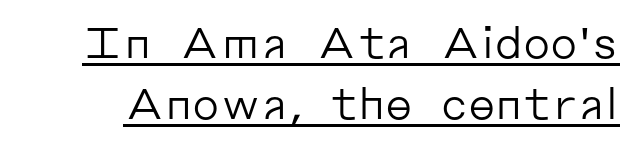
Q: Is the text bold? A: No.
Q: Is the text italic (slanted)? A: No, it is upright.
Q: Is the typeface a serif or a sans-serif typeface? A: Sans-serif.
Q: Is the text underlined? A: Yes.
Q: Is the spacing between letters normal or unusually wide? A: Normal.
Q: Is the spacing between lines tight, normal or loose? A: Normal.
Q: Width (condensed, normal, or wide)? A: Normal.
Q: Stroke contrast? A: Low.
Q: x-height? A: Medium.
Q: Monospaced? A: No.
